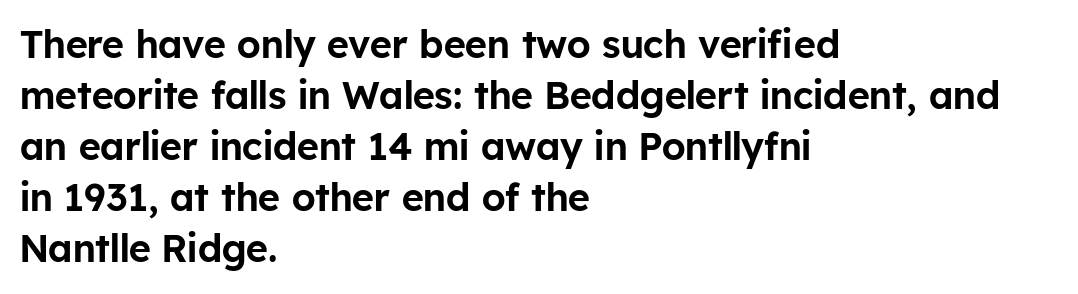
Q: Is the text italic (slanted)? A: No, it is upright.
Q: Is the typeface a serif or a sans-serif typeface? A: Sans-serif.
Q: Is the text underlined? A: No.
Q: How is the paragraph aligned? A: Left-aligned.
Q: Is the spacing between letters normal or unusually wide? A: Normal.
Q: Is the spacing between lines tight, normal or loose? A: Normal.
Q: Width (condensed, normal, or wide)? A: Normal.
Q: Stroke contrast? A: Low.
Q: x-height? A: Medium.
Q: Monospaced? A: No.
